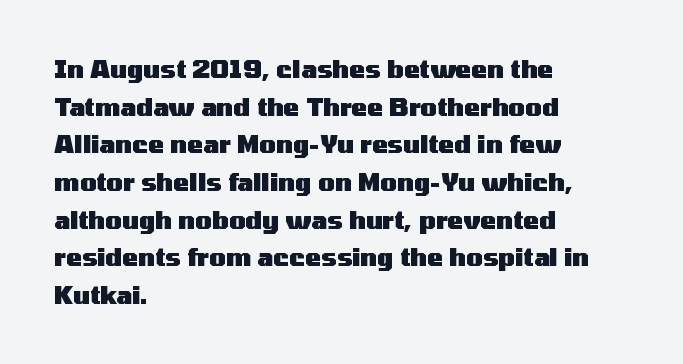
The image shows 24 px bold type, upright; set left-aligned, normal line spacing (1.57x), normal letter spacing, not underlined.
